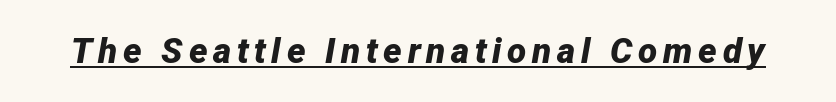
{"italic": "yes", "lean": "right", "slant_degrees": 12, "bold": "yes", "weight": "bold", "width": "normal", "stroke_contrast": "low", "x_height": "medium", "monospaced": "no", "underline": "yes", "glyph_px": 35}
